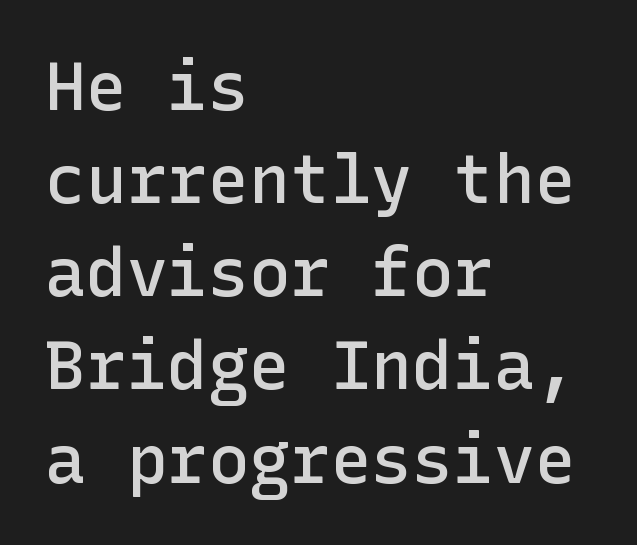
The image shows 68 px semibold sans-serif type, upright; set left-aligned, normal line spacing (1.37x), normal letter spacing, not underlined; low stroke contrast and a medium x-height.
